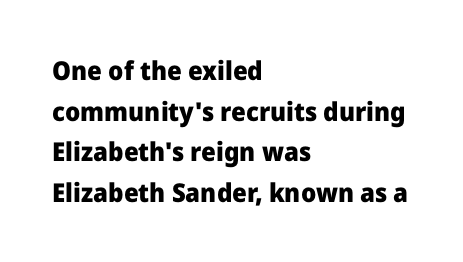
The image shows 26 px bold type, upright; set left-aligned, normal line spacing (1.56x), normal letter spacing, not underlined.
